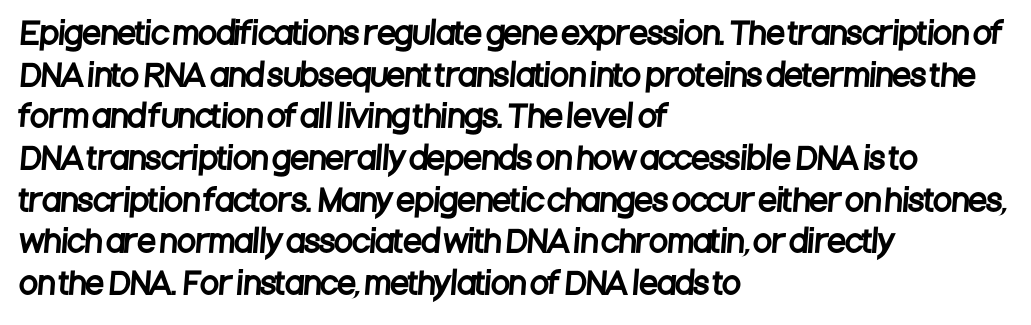
The image shows 30 px condensed sans-serif type; set left-aligned, normal line spacing (1.39x), normal letter spacing, not underlined; low stroke contrast and a large x-height.
